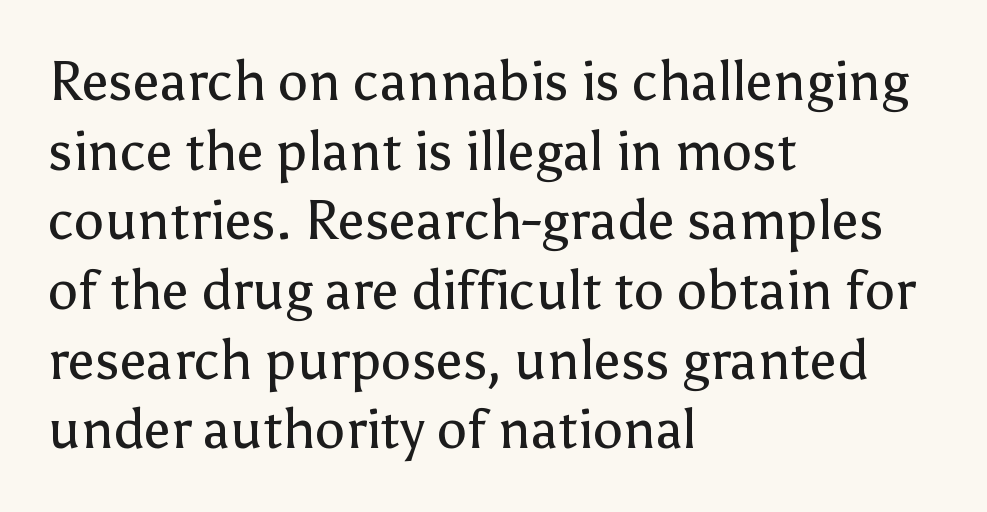
The designer went with a sans here, leaving each stem footless. Glance below the letters and you will spot only blank space. Weight: not bold — regular or lighter. Interline gaps are of average width in this sample.
